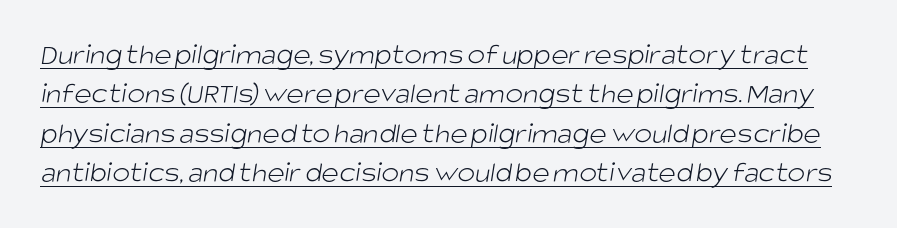
The image shows 30 px light sans-serif type; set normal line spacing (1.31x), normal letter spacing, underlined; low stroke contrast and a large x-height.
